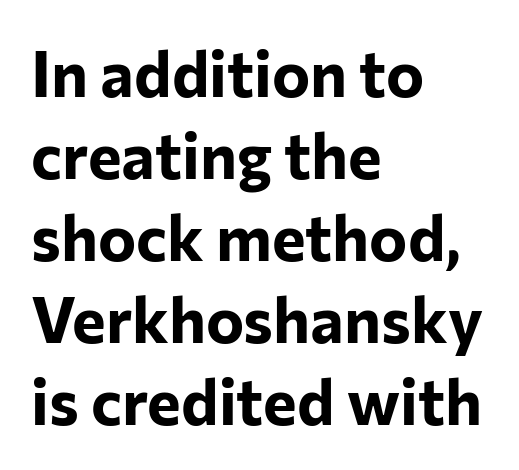
This sample has the flowing, uneven cadence of proportional lettering. The text was rendered using a sans face with plain stroke endings. Posture: upright roman. Heavy-handed strokes throughout: this text is bold. The lines are quadded left.
